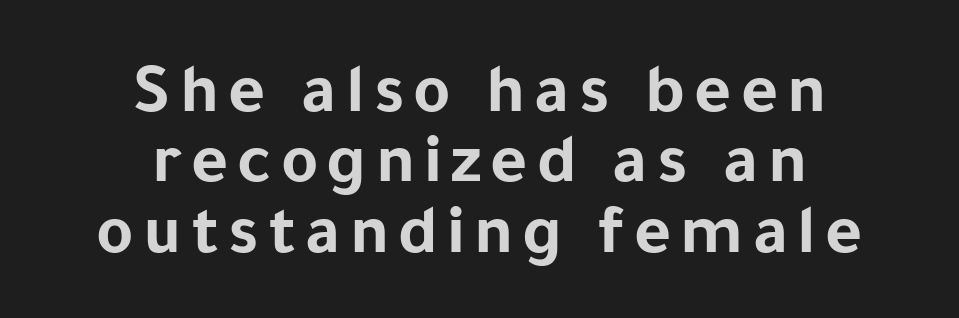
Q: Is the text bold? A: Yes.
Q: Is the text italic (slanted)? A: No, it is upright.
Q: Is the typeface a serif or a sans-serif typeface? A: Sans-serif.
Q: Is the text underlined? A: No.
Q: How is the paragraph aligned? A: Centered.
Q: Is the spacing between lines tight, normal or loose? A: Tight.
Q: Width (condensed, normal, or wide)? A: Normal.
Q: Stroke contrast? A: Low.
Q: x-height? A: Medium.
Q: Monospaced? A: No.
